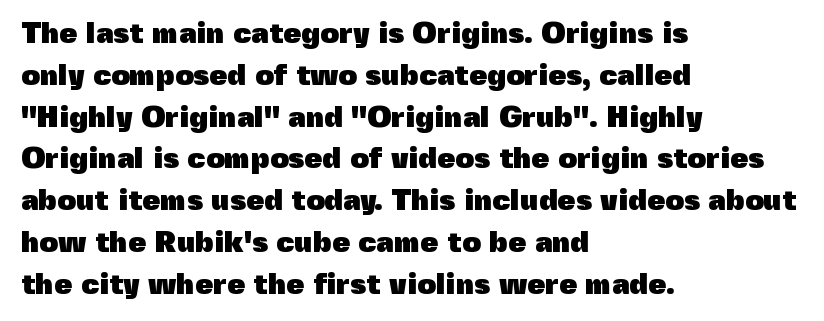
{"serif": "no", "italic": "no", "bold": "yes", "weight": "heavy", "width": "normal", "x_height": "medium", "monospaced": "no", "underline": "no", "align": "left", "line_spacing": "normal", "line_spacing_ratio": 1.44, "letter_spacing": "normal", "letter_spacing_em": 0.0, "glyph_px": 29}
